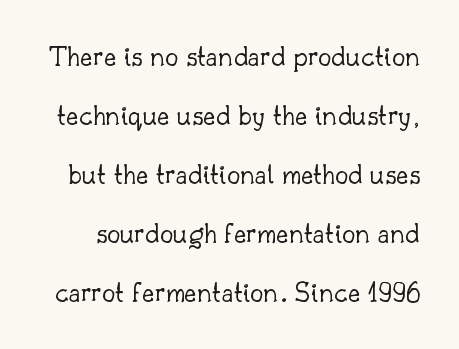
{"italic": "no", "bold": "no", "weight": "light", "width": "normal", "stroke_contrast": "low", "x_height": "small", "monospaced": "no", "underline": "no", "line_spacing": "loose", "line_spacing_ratio": 1.97, "letter_spacing": "normal", "letter_spacing_em": 0.0, "glyph_px": 30}
